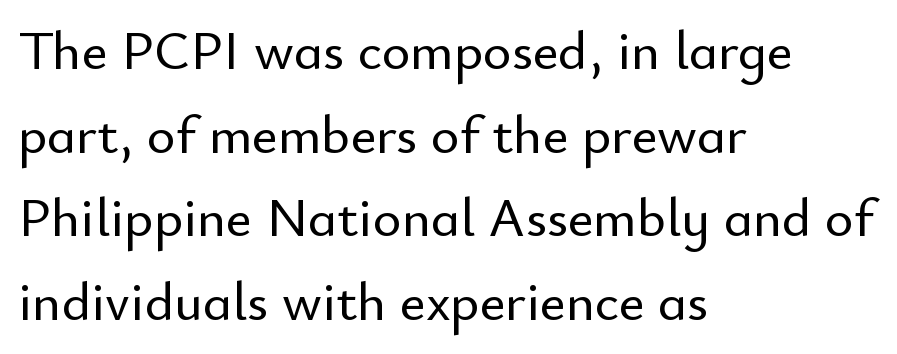
Serif or sans? Sans — the stroke terminals are bare. Alignment: flush left. The rendering uses natural spacing where letterforms have individual widths. Characters remain perfectly vertical along every line. The letterforms sit shoulder to shoulder at normal distance.
